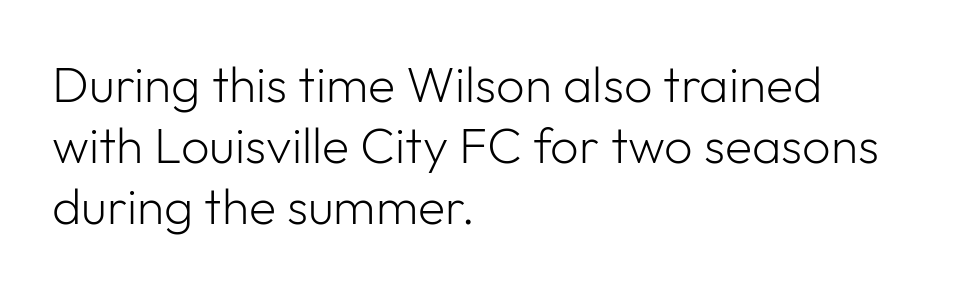
The image shows 50 px light sans-serif type, upright; set left-aligned, line spacing 1.22x, normal letter spacing, not underlined; low stroke contrast and a medium x-height.
